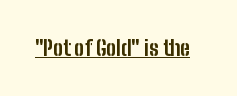
Emphasis is given by a line drawn under the lettering. Weight: bold. Honestly, the letter spacing is just normal — you wouldn't notice it. Is there any slant? The stems are plumb.
